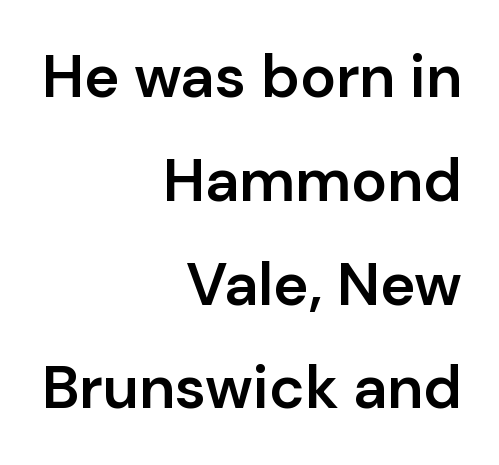
Q: Is the text bold? A: Semi-bold.
Q: Is the text italic (slanted)? A: No, it is upright.
Q: Is the typeface a serif or a sans-serif typeface? A: Sans-serif.
Q: Is the text underlined? A: No.
Q: How is the paragraph aligned? A: Right-aligned.
Q: Is the spacing between letters normal or unusually wide? A: Normal.
Q: Width (condensed, normal, or wide)? A: Normal.
Q: Stroke contrast? A: Low.
Q: x-height? A: Medium.
Q: Monospaced? A: No.
